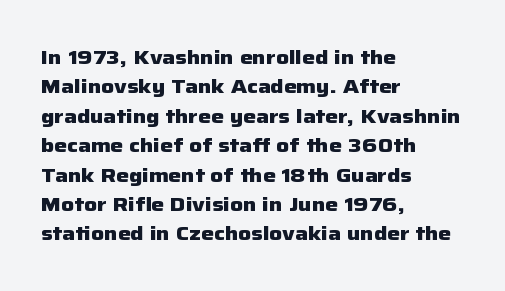
Q: Is the text bold? A: Yes.
Q: Is the text italic (slanted)? A: No, it is upright.
Q: Is the text underlined? A: No.
Q: How is the paragraph aligned? A: Left-aligned.
Q: Is the spacing between letters normal or unusually wide? A: Normal.
Q: Is the spacing between lines tight, normal or loose? A: Normal.
